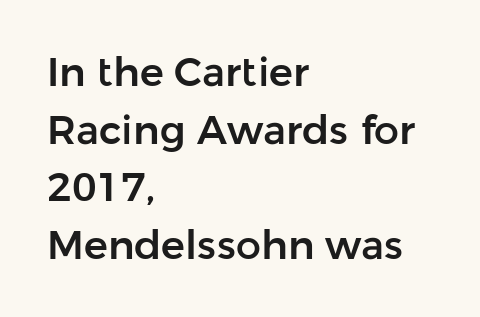
Q: Is the text italic (slanted)? A: No, it is upright.
Q: Is the typeface a serif or a sans-serif typeface? A: Sans-serif.
Q: Is the text underlined? A: No.
Q: How is the paragraph aligned? A: Left-aligned.
Q: Is the spacing between letters normal or unusually wide? A: Normal.
Q: Is the spacing between lines tight, normal or loose? A: Normal.
Q: Width (condensed, normal, or wide)? A: Normal.
Q: Stroke contrast? A: Low.
Q: x-height? A: Medium.
Q: Monospaced? A: No.
